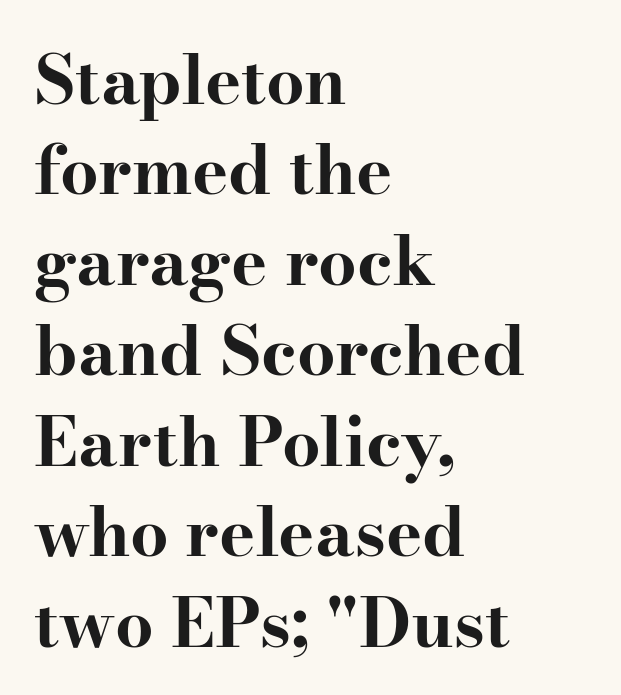
Q: Is the text bold? A: Yes.
Q: Is the text italic (slanted)? A: No, it is upright.
Q: Is the typeface a serif or a sans-serif typeface? A: Serif.
Q: Is the text underlined? A: No.
Q: How is the paragraph aligned? A: Left-aligned.
Q: Is the spacing between letters normal or unusually wide? A: Normal.
Q: Is the spacing between lines tight, normal or loose? A: Normal.
Q: Width (condensed, normal, or wide)? A: Wide.
Q: Stroke contrast? A: High.
Q: x-height? A: Small.
Q: Monospaced? A: No.
